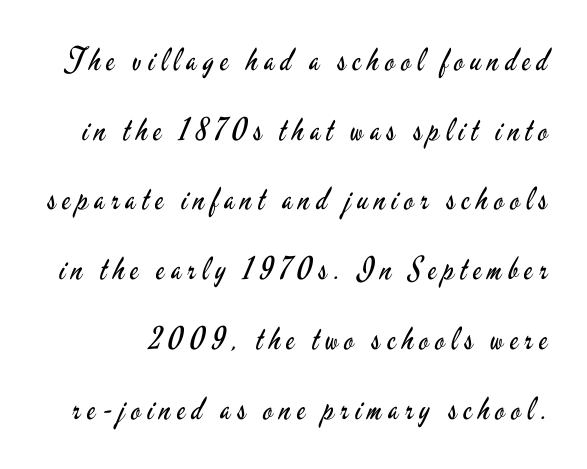
A sans-serif font was chosen for this passage. The letters advance in unequal steps, a hallmark of proportional type. Loosely led — the rows are spread out. Nothing heavy about these letters — not bold at all. The letterforms stand isolated, each surrounded by extra space.
